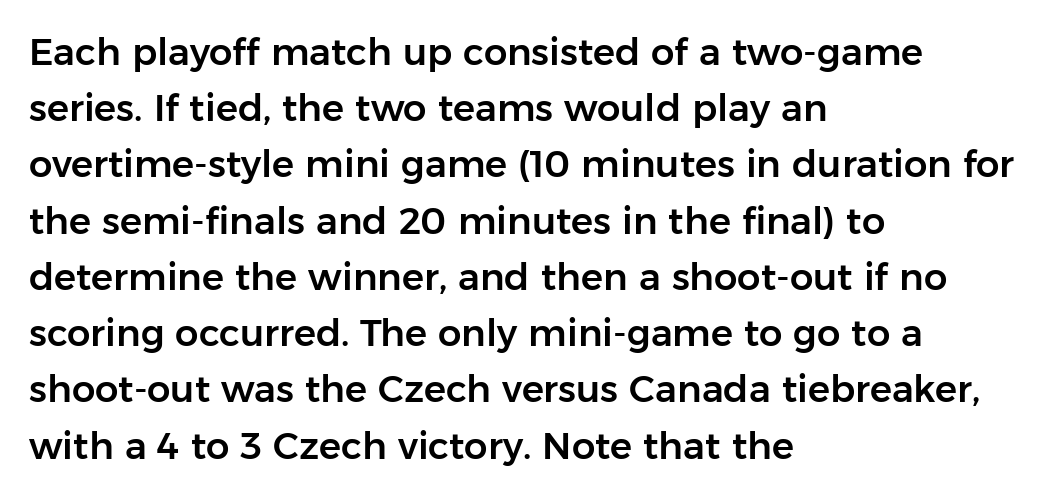
Q: Is the text italic (slanted)? A: No, it is upright.
Q: Is the typeface a serif or a sans-serif typeface? A: Sans-serif.
Q: Is the text underlined? A: No.
Q: How is the paragraph aligned? A: Left-aligned.
Q: Is the spacing between letters normal or unusually wide? A: Normal.
Q: Is the spacing between lines tight, normal or loose? A: Normal.
Q: Width (condensed, normal, or wide)? A: Normal.
Q: Stroke contrast? A: Low.
Q: x-height? A: Medium.
Q: Monospaced? A: No.
